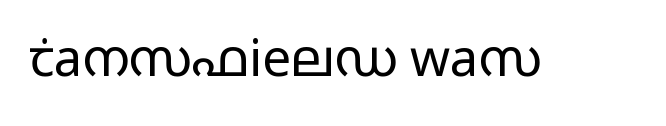
Honestly, there is no underline to notice here at all. Observe the absence of serifs on each vertical stroke in this sample. Compared with typical body copy, the letter spacing here is the same. Looks like regular typesetting: each glyph gets only the width it needs.
